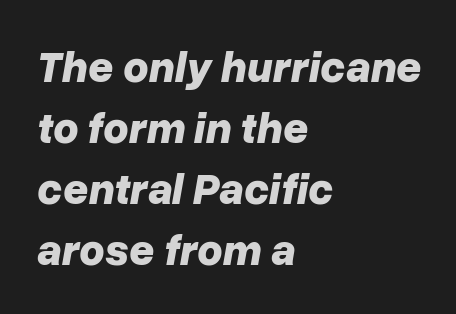
In terms of posture, this sample is oblique. Type without underlining. Character widths vary here, with narrow letters taking less room than wide ones. The type is set solid horizontally, with unmodified tracking. Leftover space on each line is placed entirely after the last word. Heavy-handed strokes throughout: this text is bold.
